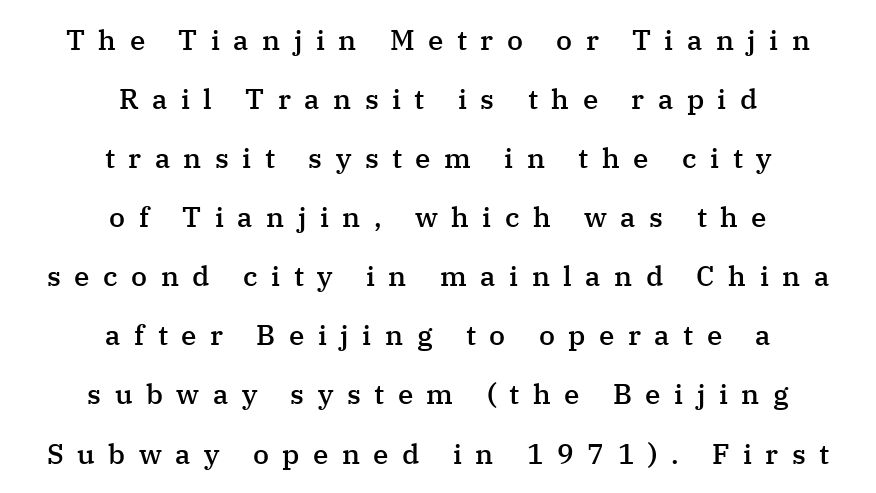
{"serif": "yes", "italic": "no", "bold": "semi", "weight": "semibold", "width": "normal", "stroke_contrast": "medium", "x_height": "medium", "monospaced": "no", "underline": "no", "align": "center", "line_spacing": "loose", "line_spacing_ratio": 2.11, "letter_spacing": "wide", "letter_spacing_em": 0.48, "glyph_px": 28}
